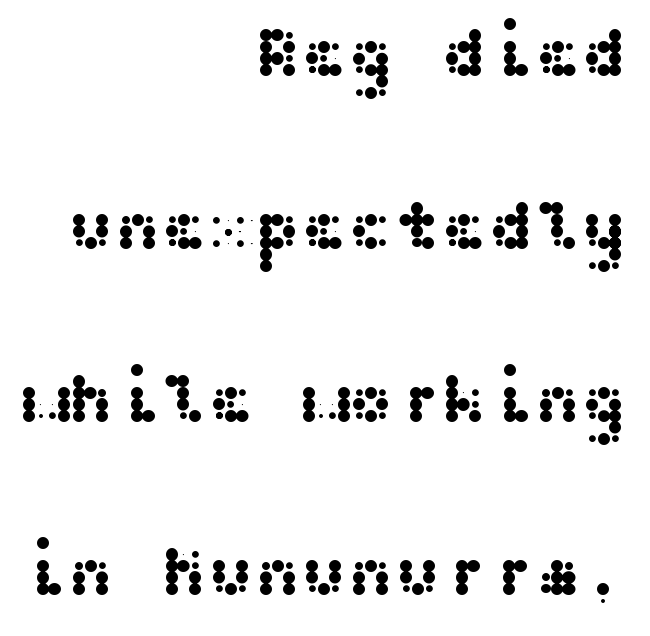
{"serif": "no", "italic": "no", "width": "wide", "stroke_contrast": "medium", "x_height": "medium", "underline": "no", "align": "right", "line_spacing": "loose", "line_spacing_ratio": 2.47, "letter_spacing": "normal", "letter_spacing_em": 0.0, "glyph_px": 70}
